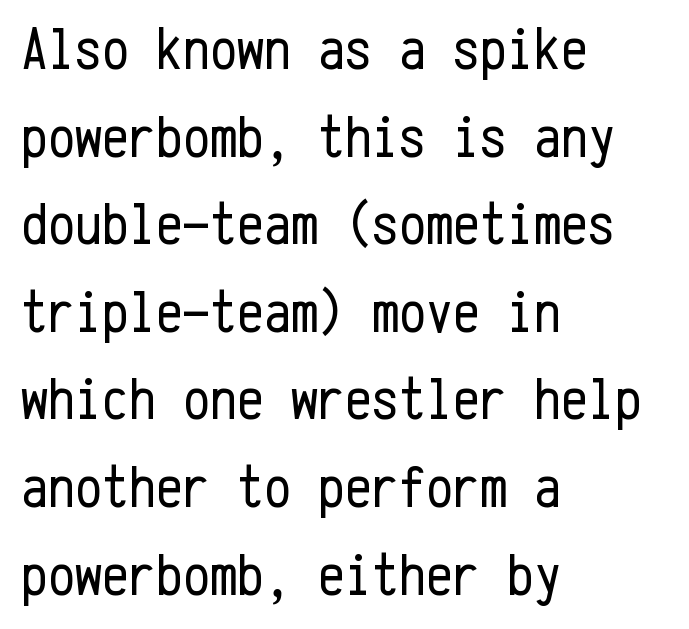
Q: Is the text bold? A: No.
Q: Is the text italic (slanted)? A: No, it is upright.
Q: Is the typeface a serif or a sans-serif typeface? A: Sans-serif.
Q: Is the text underlined? A: No.
Q: How is the paragraph aligned? A: Left-aligned.
Q: Is the spacing between letters normal or unusually wide? A: Normal.
Q: Is the spacing between lines tight, normal or loose? A: Normal.
Q: Width (condensed, normal, or wide)? A: Condensed.
Q: Stroke contrast? A: Low.
Q: x-height? A: Medium.
Q: Monospaced? A: Yes.
